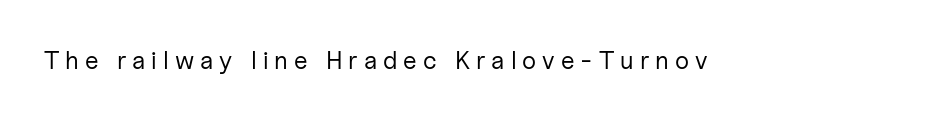
{"italic": "no", "bold": "no", "underline": "no", "letter_spacing": "wide", "letter_spacing_em": 0.24, "glyph_px": 25}
